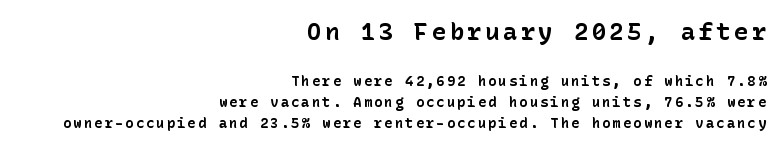
{"italic": "no", "bold": "yes", "underline": "no", "align": "right", "line_spacing": "normal", "line_spacing_ratio": 1.5, "larger_block": "first", "size_ratio": 1.71, "glyph_px": 24}
